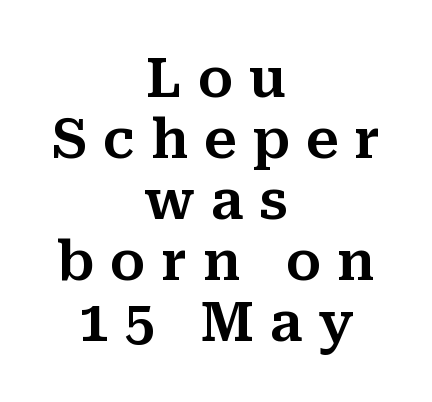
Q: Is the text italic (slanted)? A: No, it is upright.
Q: Is the typeface a serif or a sans-serif typeface? A: Serif.
Q: Is the text underlined? A: No.
Q: How is the paragraph aligned? A: Centered.
Q: Is the spacing between letters normal or unusually wide? A: Unusually wide.
Q: Is the spacing between lines tight, normal or loose? A: Tight.
Q: Width (condensed, normal, or wide)? A: Normal.
Q: Stroke contrast? A: Medium.
Q: x-height? A: Medium.
Q: Monospaced? A: No.
